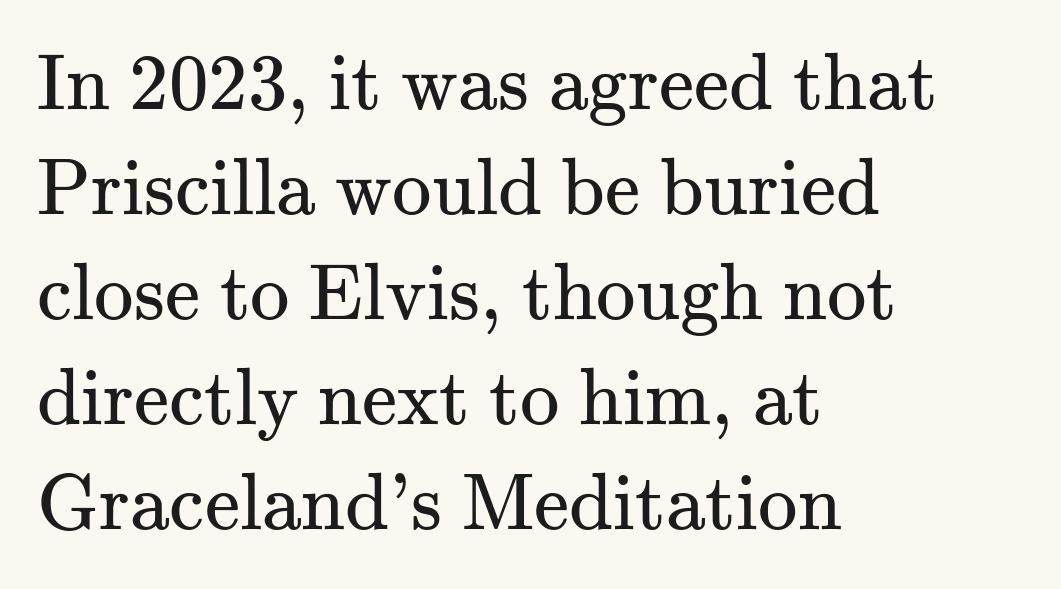
{"serif": "yes", "italic": "no", "bold": "no", "weight": "regular", "width": "normal", "stroke_contrast": "medium", "x_height": "small", "monospaced": "no", "underline": "no", "align": "left", "line_spacing": "normal", "line_spacing_ratio": 1.33, "letter_spacing": "normal", "letter_spacing_em": 0.0, "glyph_px": 79}
